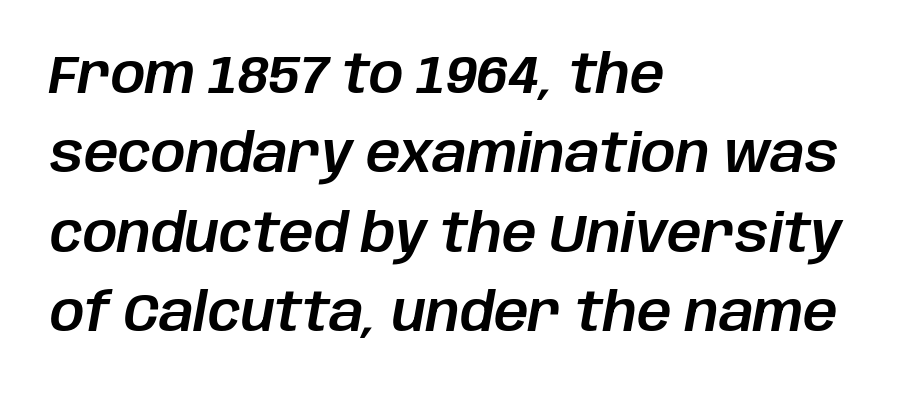
The image shows 54 px text type, italic (leaning right); set left-aligned, normal line spacing (1.47x), normal letter spacing, not underlined; low stroke contrast and a large x-height.
